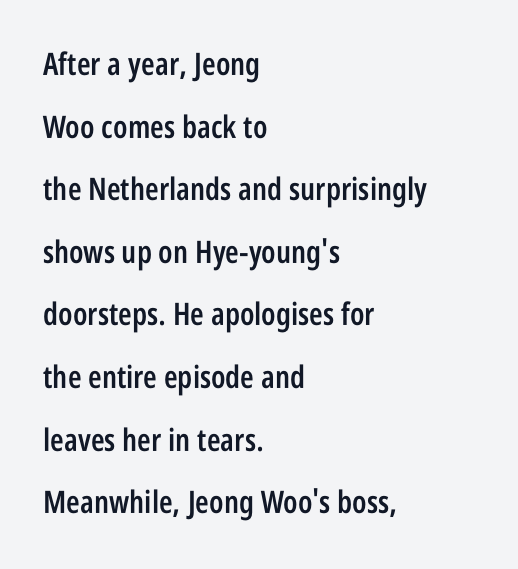
When letters stand straight like this, we call the style roman or upright. Examine the stroke ends and you'll find no serifs. Summary of vertical rhythm: relaxed, with wide interline spacing. Each line starts at the same left margin while the right side varies. Do the characters align in a grid? No, the font is proportional. I'd describe the lettering as semibold — firm but not a full bold.
